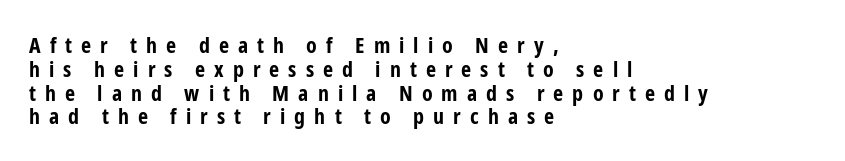
{"italic": "no", "bold": "yes", "underline": "no", "align": "left", "line_spacing": "tight", "line_spacing_ratio": 1.08, "letter_spacing": "wide", "letter_spacing_em": 0.41, "glyph_px": 22}
